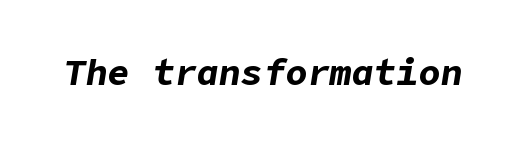
The image shows 37 px bold type, italic (leaning right); set normal letter spacing, not underlined; low stroke contrast and a medium x-height.
